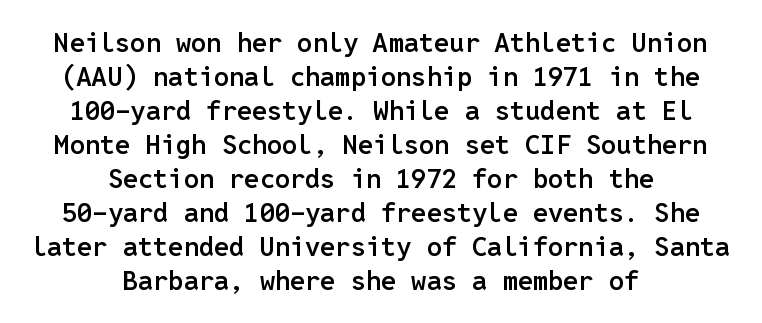
Tall strokes in this sample are plumb rather than angled. The zone under the glyphs is completely vacant. Notice the strokes are somewhat thickened but not fully heavy: this is a semibold. A normal amount of white space separates one row of letters from the next.
